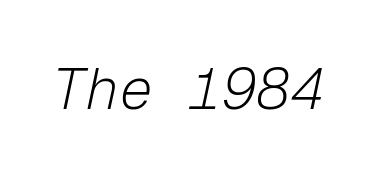
{"italic": "yes", "lean": "right", "slant_degrees": 12, "bold": "no", "weight": "light", "width": "normal", "stroke_contrast": "low", "x_height": "medium", "monospaced": "yes", "underline": "no", "letter_spacing": "normal", "letter_spacing_em": 0.0, "glyph_px": 57}
